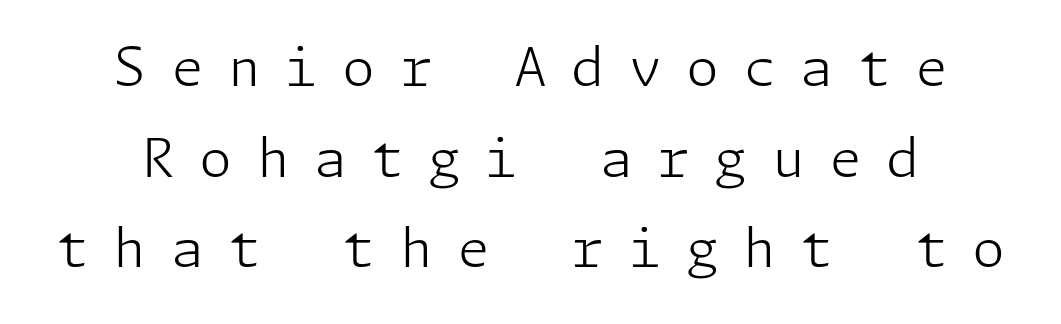
The image shows 53 px light sans-serif type, upright; set line spacing 1.71x, unusually wide letter spacing (+0.46 em), not underlined; low stroke contrast and a medium x-height.
